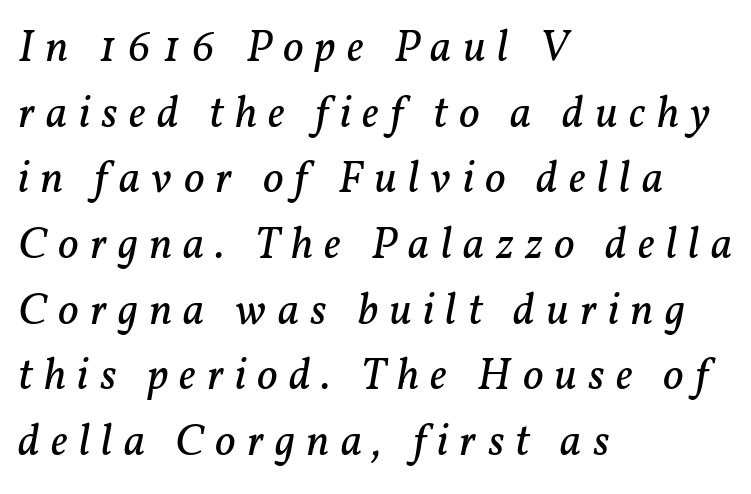
The image shows 45 px regular-weight serif type, italic (leaning right); set left-aligned, normal line spacing (1.46x), unusually wide letter spacing (+0.25 em), not underlined; low stroke contrast and a medium x-height.
